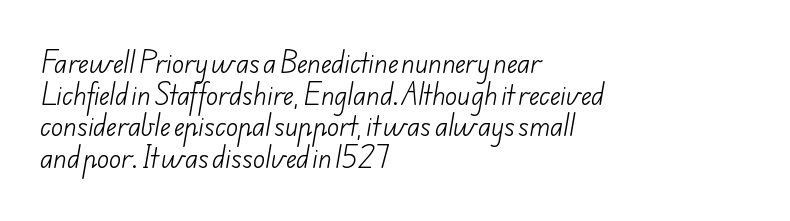
{"bold": "no", "underline": "no", "align": "left", "line_spacing": "normal", "line_spacing_ratio": 1.27, "letter_spacing": "normal", "letter_spacing_em": 0.0, "glyph_px": 25}
